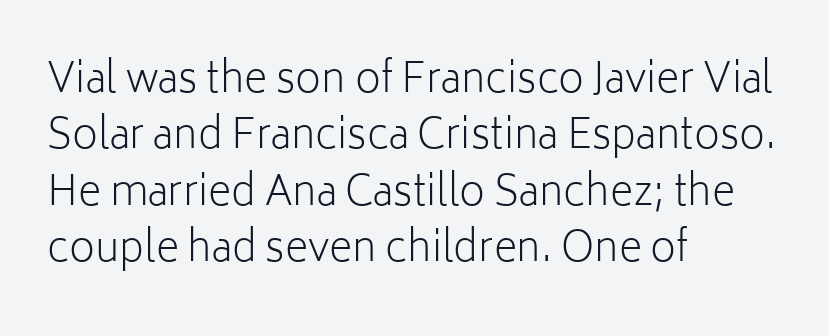
Baseline-to-baseline distance is the conventional proportion of letter height. Inter-character spacing is left at the font's built-in metrics. The letters look calm and open, with moderate or lighter stems. Spacing verdict: proportional, widths tailored to each character. Typographically, this falls in the sans-serif category. Where is the straight margin? On the left.
